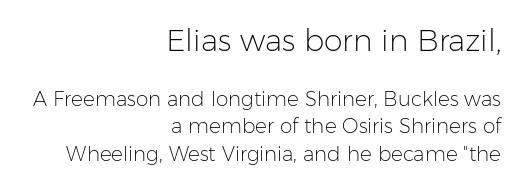
Compared with a flush-left layout, this one pins lines to the opposite, right side. Standard letterfit; no display-style spreading of the glyphs. Notice how descenders clear the ascenders below comfortably — that's standard leading. Unlike a traditional serif, this face leaves its strokes unadorned. If you drew a line through each stem, it would be perfectly vertical. The letters advance in unequal steps, a hallmark of proportional type.
